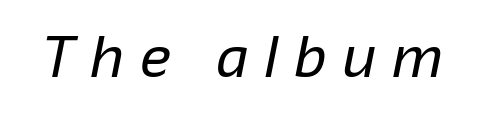
The weight would be labelled regular, book, light, or lighter still. Character widths vary here, with narrow letters taking less room than wide ones. Has an underline been added? It has not. Students, note that the glyphs here are deliberately spaced far apart. Typographically, this falls in the sans-serif category.
